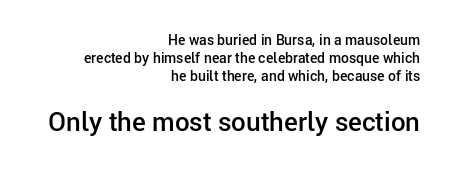
The image shows 26 px text type, upright; set right-aligned, normal line spacing (1.27x), normal letter spacing, not underlined; the second (bottom) block is 1.86x larger.
